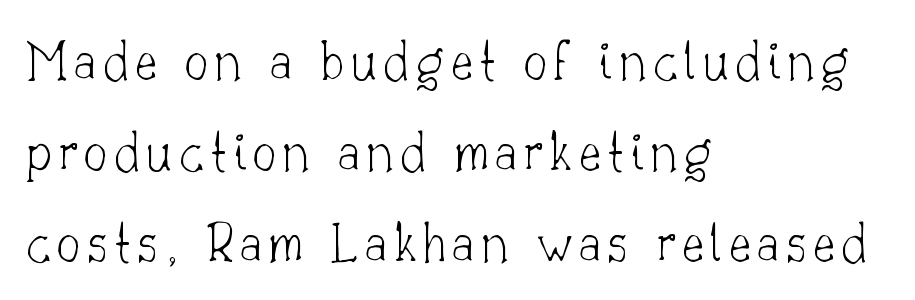
{"serif": "yes", "italic": "no", "bold": "no", "weight": "thin", "width": "normal", "stroke_contrast": "low", "x_height": "small", "monospaced": "no", "underline": "no", "align": "left", "line_spacing": "normal", "line_spacing_ratio": 1.54, "glyph_px": 59}
